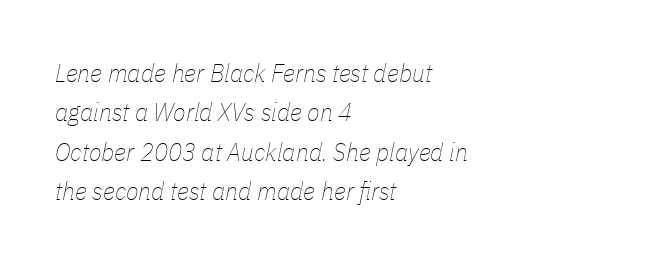
A normal amount of white space separates one row of letters from the next. Italic? Definitely — the glyphs are oblique. This sample is left-justified, so line endings fall wherever the words run out. The typeface has the unassuming heft of standard copy or less.
